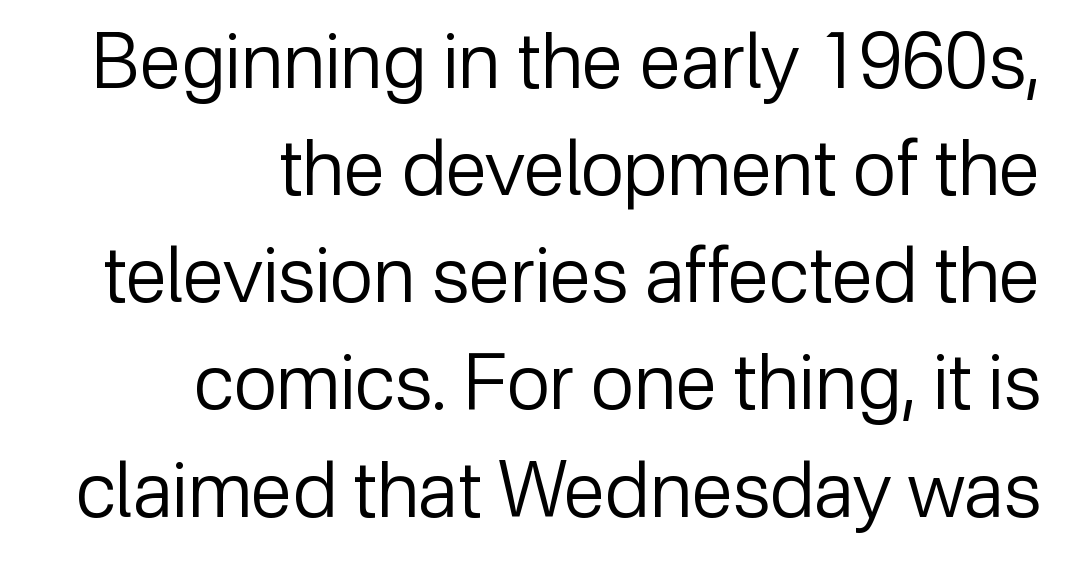
The image shows 76 px regular-weight sans-serif type, upright; set right-aligned, normal line spacing (1.41x), normal letter spacing, not underlined; low stroke contrast and a medium x-height.
